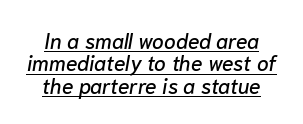
Q: Is the text italic (slanted)? A: Yes, it leans right by about 10 degrees.
Q: Is the text underlined? A: Yes.
Q: Is the spacing between letters normal or unusually wide? A: Normal.
Q: Is the spacing between lines tight, normal or loose? A: Tight.
